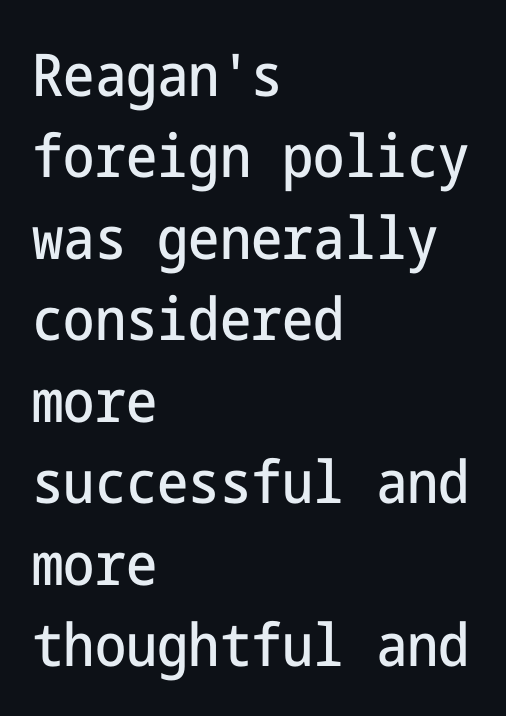
Q: Is the text italic (slanted)? A: No, it is upright.
Q: Is the typeface a serif or a sans-serif typeface? A: Sans-serif.
Q: Is the text underlined? A: No.
Q: How is the paragraph aligned? A: Left-aligned.
Q: Is the spacing between letters normal or unusually wide? A: Normal.
Q: Is the spacing between lines tight, normal or loose? A: Normal.
Q: Width (condensed, normal, or wide)? A: Condensed.
Q: Stroke contrast? A: Low.
Q: x-height? A: Medium.
